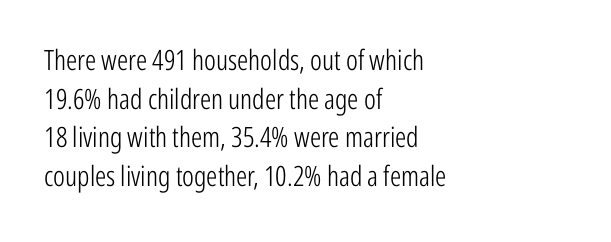
The image shows 28 px light, condensed sans-serif type, upright; set left-aligned, normal line spacing (1.38x), normal letter spacing, not underlined; low stroke contrast and a medium x-height.
